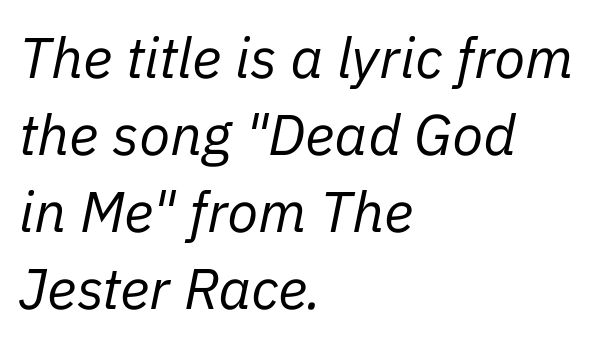
Typeset ragged right — the left edge is the straight one. Does extra space separate the letters? No, they use regular spacing. Slant detected: the letters are inclined. No letter is thick-stroked: the sample isn't bold. The strip under each line holds only bare page. Horizontal bands of white between lines are of average thickness.
